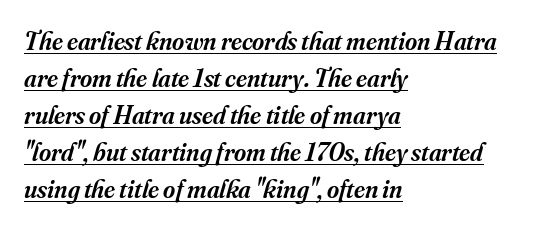
Between one letter and the next there's only the usual sliver of space. Students, this is semibold: more ink than regular, less than bold. Students, observe the line beneath the letters — that is underlining. Summary of vertical rhythm: regular, with standard interline spacing.
